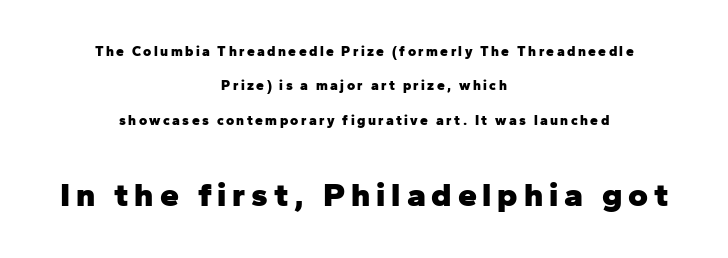
The image shows 34 px heavy sans-serif type, upright; set centered, loose line spacing (2.46x), not underlined; the second (bottom) block is 2.43x larger; low stroke contrast and a medium x-height.
